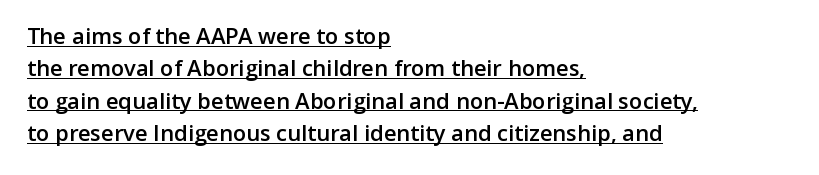
{"italic": "no", "bold": "semi", "underline": "yes", "align": "left", "line_spacing": "normal", "line_spacing_ratio": 1.47, "letter_spacing": "normal", "letter_spacing_em": 0.0, "glyph_px": 22}
